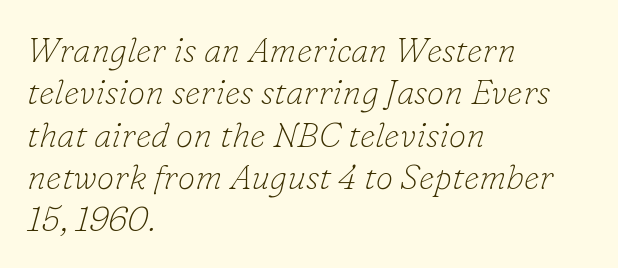
Q: Is the text bold? A: No.
Q: Is the text italic (slanted)? A: Yes, it leans right by about 16 degrees.
Q: Is the typeface a serif or a sans-serif typeface? A: Serif.
Q: Is the text underlined? A: No.
Q: How is the paragraph aligned? A: Left-aligned.
Q: Is the spacing between letters normal or unusually wide? A: Normal.
Q: Width (condensed, normal, or wide)? A: Normal.
Q: Stroke contrast? A: Low.
Q: x-height? A: Small.
Q: Monospaced? A: No.
